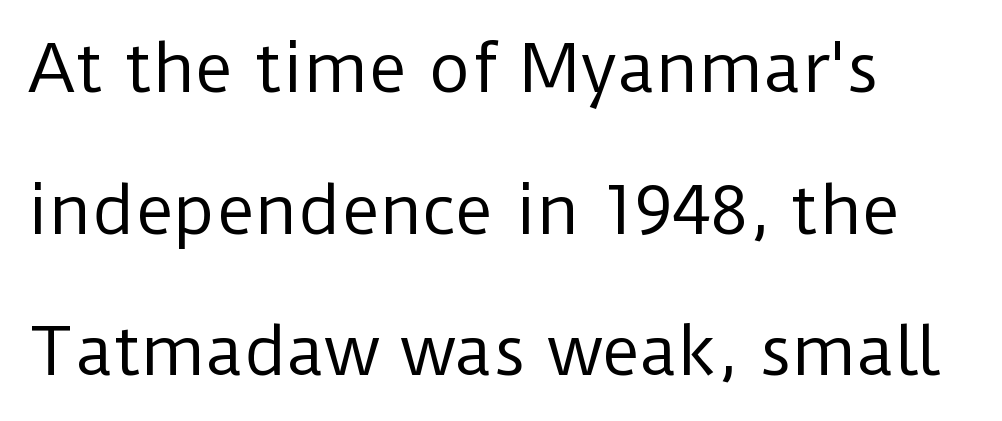
Q: Is the text bold? A: No.
Q: Is the text italic (slanted)? A: No, it is upright.
Q: Is the typeface a serif or a sans-serif typeface? A: Sans-serif.
Q: Is the text underlined? A: No.
Q: How is the paragraph aligned? A: Left-aligned.
Q: Is the spacing between letters normal or unusually wide? A: Normal.
Q: Is the spacing between lines tight, normal or loose? A: Loose.
Q: Width (condensed, normal, or wide)? A: Normal.
Q: Stroke contrast? A: Low.
Q: x-height? A: Medium.
Q: Monospaced? A: No.
